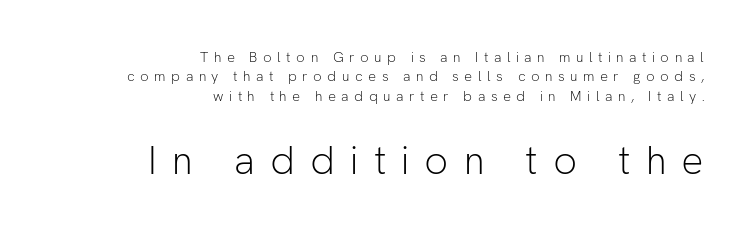
{"serif": "no", "italic": "no", "bold": "no", "weight": "light", "width": "normal", "stroke_contrast": "low", "x_height": "medium", "monospaced": "no", "underline": "no", "align": "right", "line_spacing": "normal", "line_spacing_ratio": 1.38, "letter_spacing": "wide", "letter_spacing_em": 0.39, "larger_block": "second", "size_ratio": 2.79, "glyph_px": 39}
